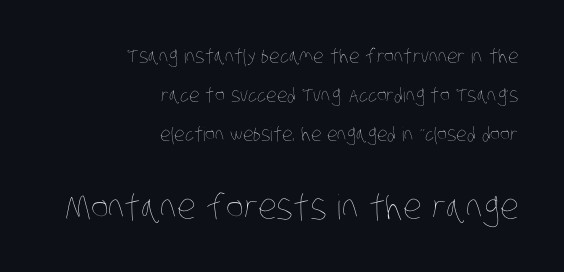
Q: Is the text bold? A: No.
Q: Is the text underlined? A: No.
Q: How is the paragraph aligned? A: Right-aligned.
Q: Is the spacing between letters normal or unusually wide? A: Normal.
Q: Is the spacing between lines tight, normal or loose? A: Loose.
Q: Which block of text is set in a larger size, the first (top) or the second (bottom)? A: The second (bottom) one.
Q: Width (condensed, normal, or wide)? A: Condensed.
Q: Stroke contrast? A: Low.
Q: x-height? A: Large.
Q: Monospaced? A: No.
